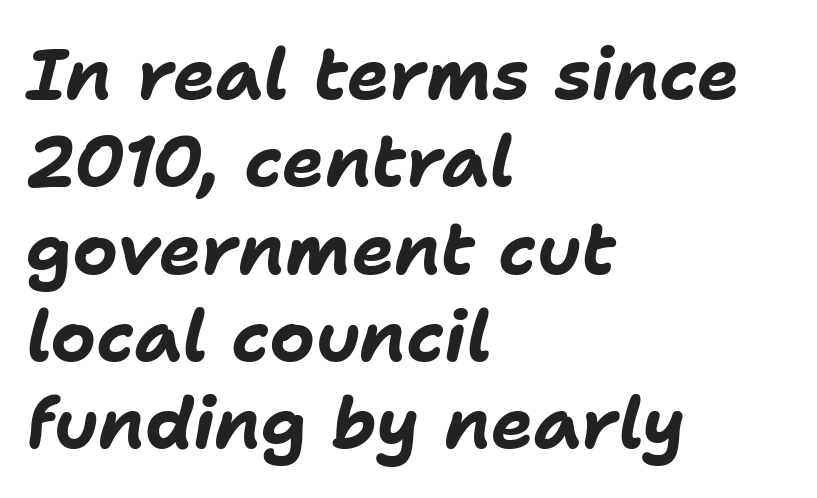
The image shows 71 px bold type, italic (leaning right); set left-aligned, line spacing 1.23x, normal letter spacing, not underlined; low stroke contrast and a medium x-height.
